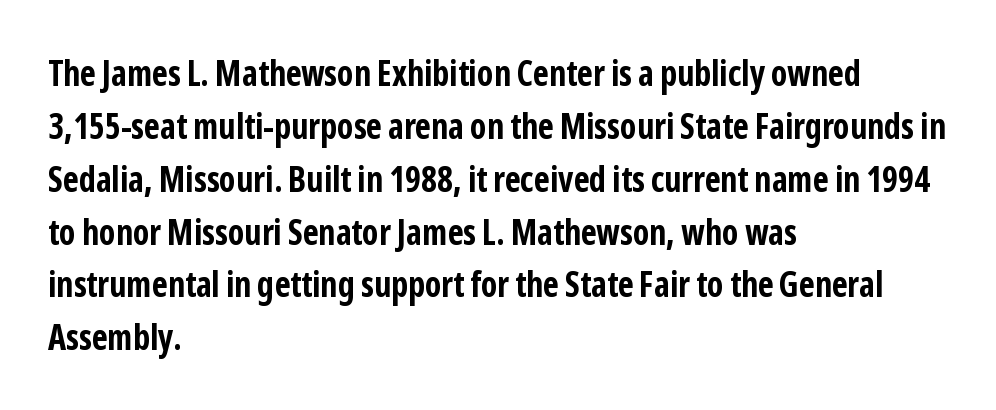
The image shows 35 px bold, condensed sans-serif type, upright; set left-aligned, normal line spacing (1.51x), normal letter spacing, not underlined; low stroke contrast and a medium x-height.
